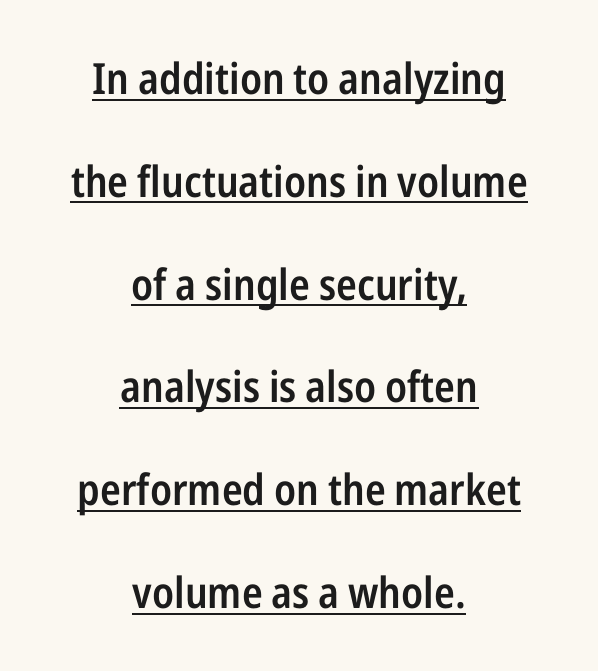
These lines keep a tight, regular rhythm from letter to letter. Both edges are ragged and mirror each other, which tells us the setting is centered. Do the letters lean? They stand straight. Does the weight exceed regular? Yes, but only to semibold.
